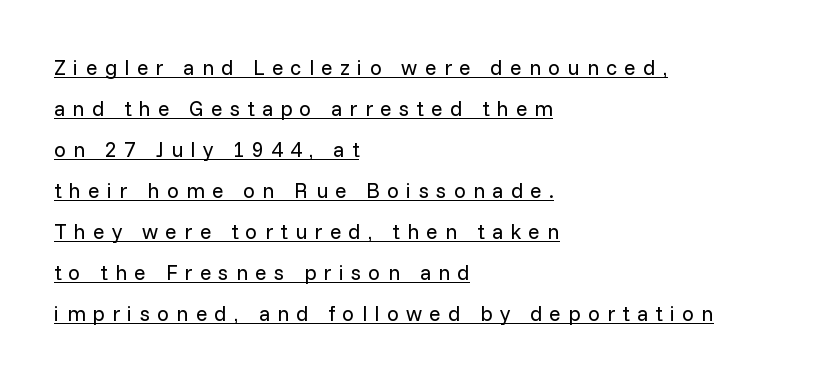
The rag falls on the right side of this text block. Every character sits straight up, as roman type does. Is there an underline? Yes — a line sits under the letters. Notice the wide empty band between every row — that's loose leading. Weight: not bold — regular or lighter.
